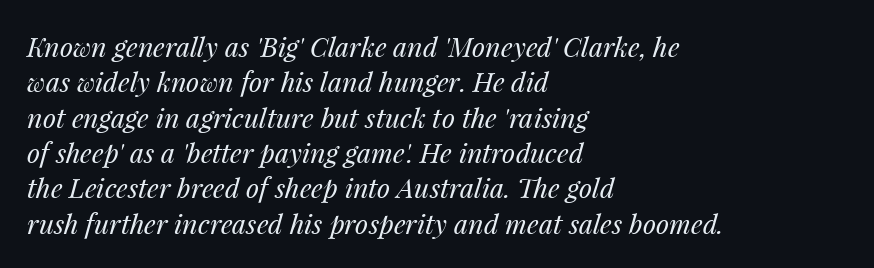
The image shows 27 px text type, italic (leaning right); set left-aligned, normal line spacing (1.31x), normal letter spacing, not underlined.
